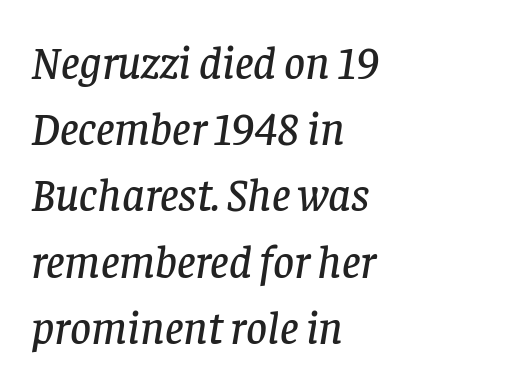
The image shows 46 px serif type, italic (leaning right); set left-aligned, normal line spacing (1.44x), normal letter spacing, not underlined; low stroke contrast and a large x-height.
